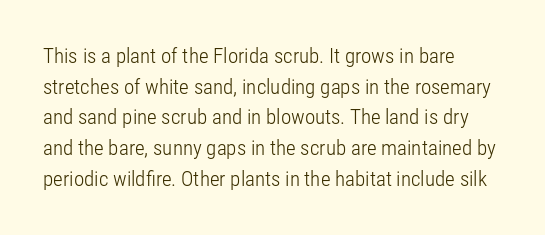
Q: Is the text bold? A: No.
Q: Is the text italic (slanted)? A: No, it is upright.
Q: Is the text underlined? A: No.
Q: How is the paragraph aligned? A: Left-aligned.
Q: Is the spacing between letters normal or unusually wide? A: Normal.
Q: Is the spacing between lines tight, normal or loose? A: Normal.
